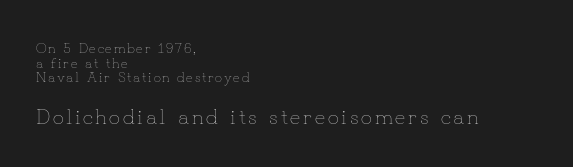
{"italic": "no", "bold": "no", "underline": "no", "align": "left", "line_spacing": "tight", "line_spacing_ratio": 1.05, "larger_block": "second", "size_ratio": 1.57, "glyph_px": 22}
